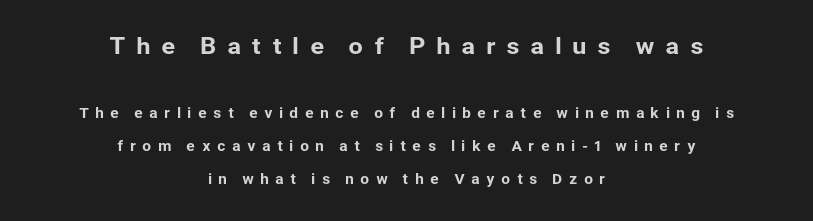
The image shows 23 px text type, upright; set centered, loose line spacing (2.37x), unusually wide letter spacing (+0.44 em), not underlined; the first (top) block is 1.64x larger.
